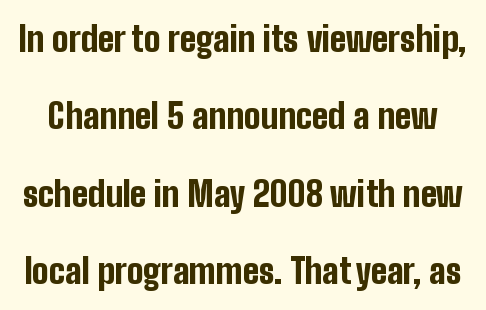
{"serif": "no", "italic": "no", "bold": "yes", "weight": "bold", "width": "condensed", "stroke_contrast": "low", "x_height": "medium", "monospaced": "no", "underline": "no", "line_spacing": "loose", "line_spacing_ratio": 2.21, "letter_spacing": "normal", "letter_spacing_em": 0.0, "glyph_px": 35}
